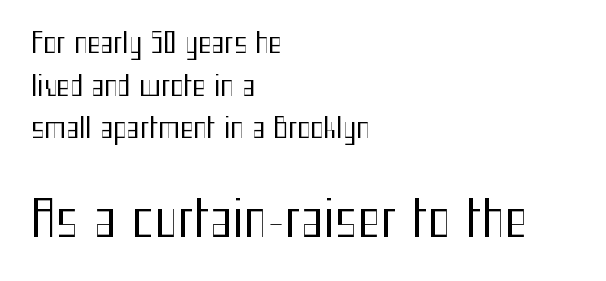
The leading is moderate, giving the passage an even texture. Type without underlining. The emphasis by scale lands on block number two, below. Heft: none added — not bold.
